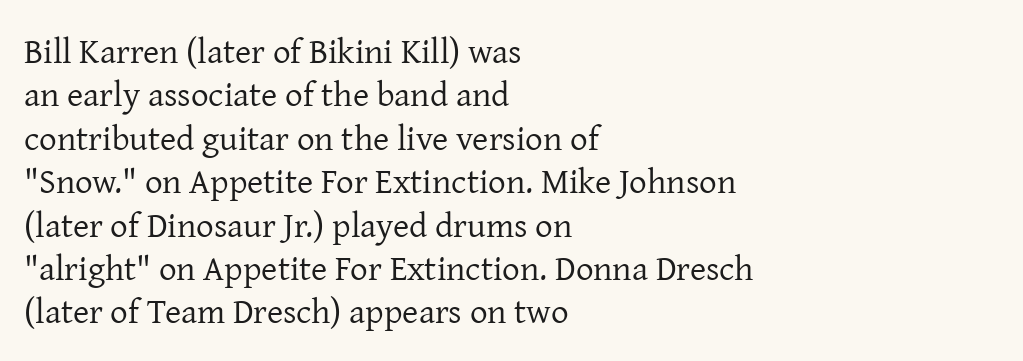
The image shows 35 px regular-weight serif type, upright; set left-aligned, line spacing 1.24x, normal letter spacing, not underlined; low stroke contrast and a medium x-height.
